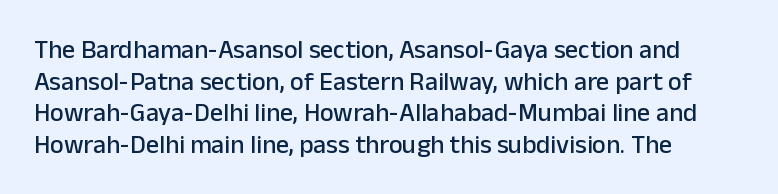
The image shows 26 px text type, upright; set left-aligned, line spacing 1.22x, normal letter spacing, not underlined.
